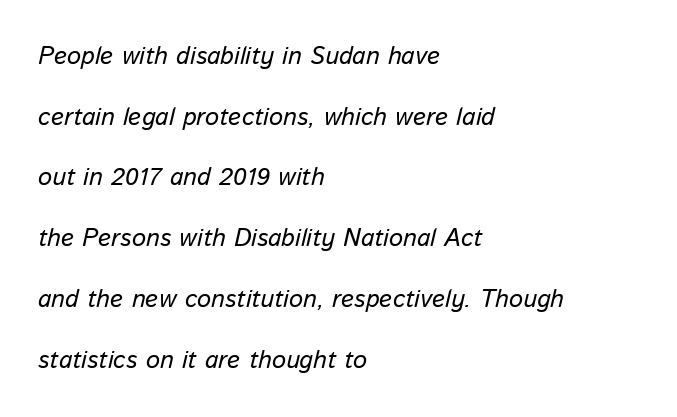
A student would call this left alignment; a typographer would say flush left, rag right. Leading is clearly above the norm, producing a sparse column. Short note: letters normally spaced. Bold? No — there's no thickening of the strokes. Characters are canted at an angle relative to the baseline's perpendicular.
